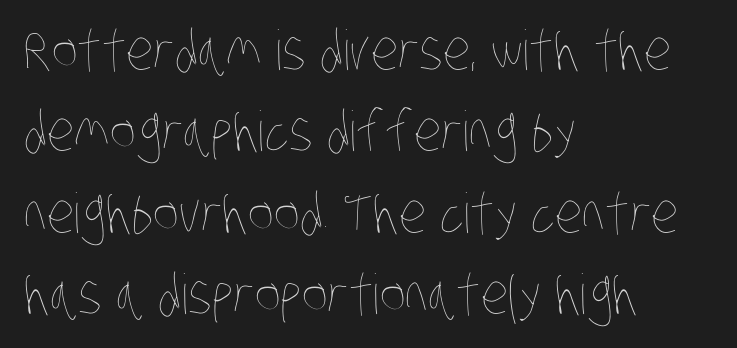
The specimen omits any rule beneath the text block's lines. Bold? No — there's no thickening of the strokes. Normally led — the rows are evenly, conventionally spaced. In terms of letterspacing, this is plain default setting. Notice how the passage keeps a crisp vertical edge on the left only.
